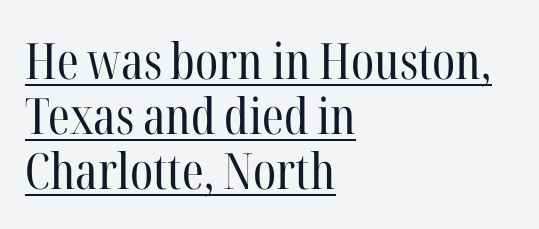
Baseline-to-baseline distance is barely more than the letter height. These lines are set flush left with a ragged right edge. Underlining? Definitely there. The letters advance in unequal steps, a hallmark of proportional type. Does the type have serifs? Yes, each stem ends in a small foot.
